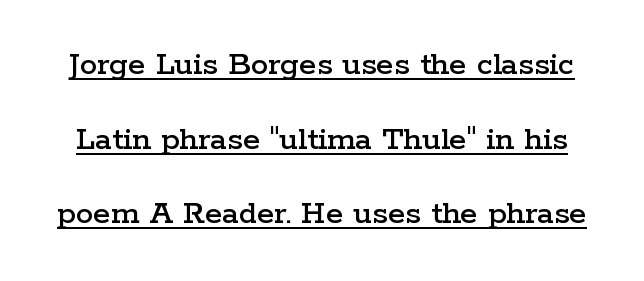
The image shows 35 px wide serif type, upright; set loose line spacing (2.13x), normal letter spacing, underlined; low stroke contrast and a medium x-height.
